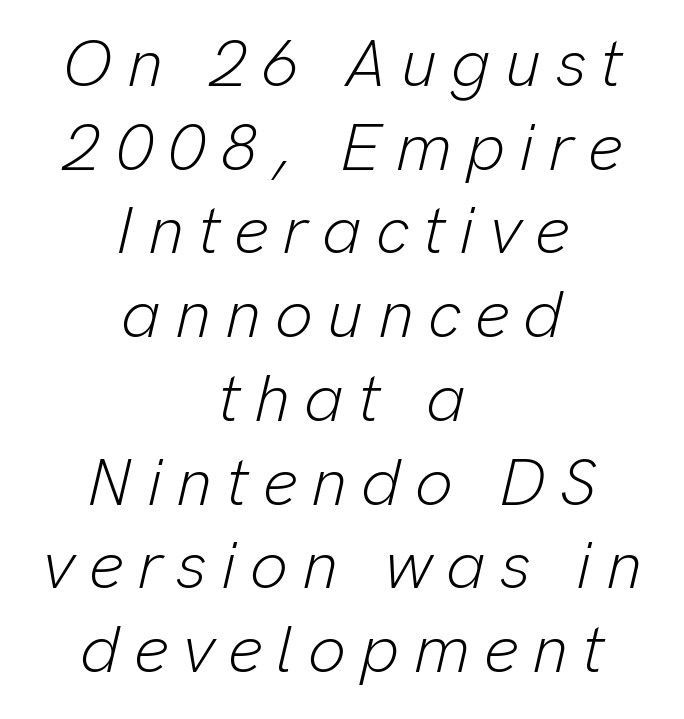
{"italic": "yes", "lean": "right", "slant_degrees": 13, "bold": "no", "weight": "light", "width": "normal", "stroke_contrast": "low", "x_height": "medium", "monospaced": "no", "underline": "no", "align": "center", "line_spacing": "normal", "line_spacing_ratio": 1.25, "letter_spacing": "wide", "letter_spacing_em": 0.21, "glyph_px": 67}
